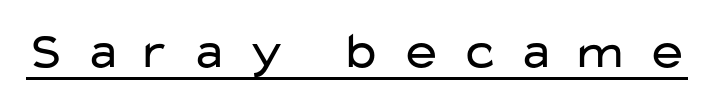
The image shows 51 px regular-weight, wide sans-serif type, upright; set unusually wide letter spacing (+0.36 em), underlined; low stroke contrast and a medium x-height.
